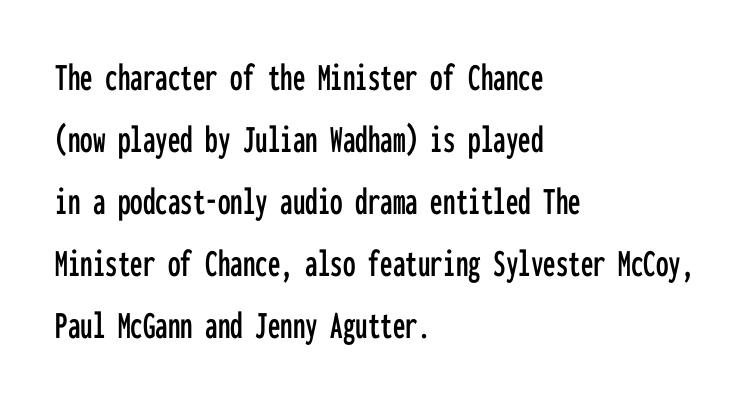
Q: Is the text italic (slanted)? A: No, it is upright.
Q: Is the typeface a serif or a sans-serif typeface? A: Sans-serif.
Q: Is the text underlined? A: No.
Q: How is the paragraph aligned? A: Left-aligned.
Q: Is the spacing between letters normal or unusually wide? A: Normal.
Q: Is the spacing between lines tight, normal or loose? A: Normal.
Q: Width (condensed, normal, or wide)? A: Condensed.
Q: Stroke contrast? A: Low.
Q: x-height? A: Medium.
Q: Monospaced? A: Yes.
